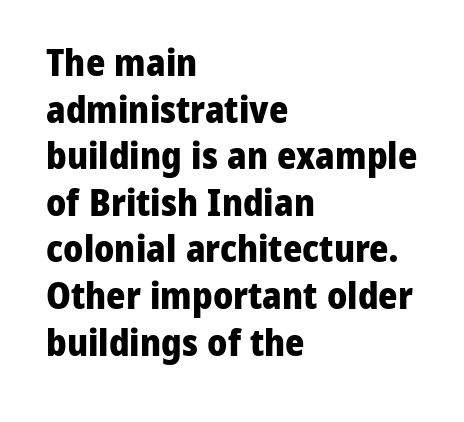
The image shows 37 px heavy sans-serif type, upright; set left-aligned, normal line spacing (1.26x), normal letter spacing, not underlined; low stroke contrast and a medium x-height.
